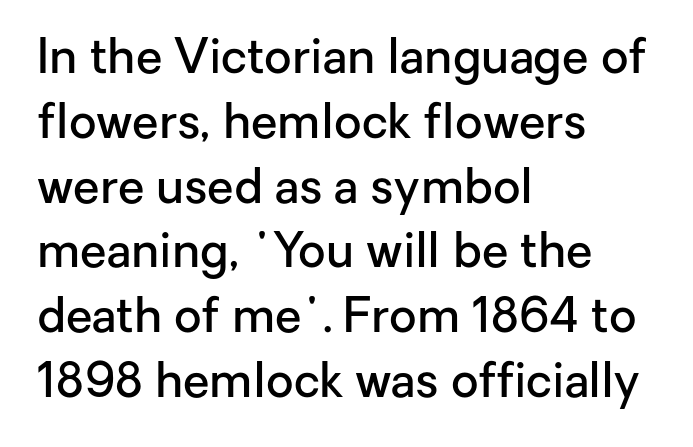
Q: Is the text bold? A: Semi-bold.
Q: Is the text italic (slanted)? A: No, it is upright.
Q: Is the typeface a serif or a sans-serif typeface? A: Sans-serif.
Q: Is the text underlined? A: No.
Q: How is the paragraph aligned? A: Left-aligned.
Q: Is the spacing between letters normal or unusually wide? A: Normal.
Q: Is the spacing between lines tight, normal or loose? A: Normal.
Q: Width (condensed, normal, or wide)? A: Normal.
Q: Stroke contrast? A: Low.
Q: x-height? A: Medium.
Q: Monospaced? A: No.
